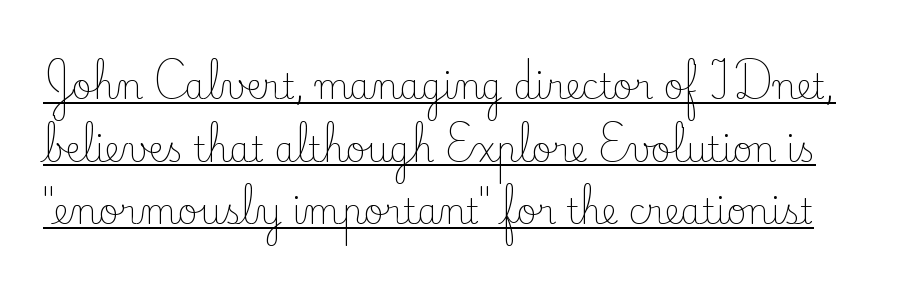
{"serif": "yes", "italic": "no", "bold": "no", "weight": "light", "width": "normal", "stroke_contrast": "low", "x_height": "small", "monospaced": "no", "underline": "yes", "line_spacing_ratio": 1.84, "letter_spacing": "normal", "letter_spacing_em": 0.0, "glyph_px": 34}
